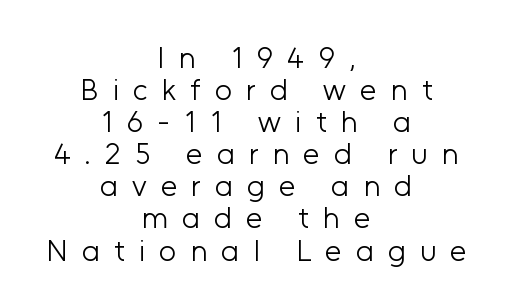
{"serif": "no", "italic": "no", "bold": "no", "weight": "light", "width": "normal", "stroke_contrast": "low", "x_height": "medium", "monospaced": "no", "underline": "no", "align": "center", "line_spacing": "tight", "line_spacing_ratio": 1.07, "letter_spacing": "wide", "letter_spacing_em": 0.47, "glyph_px": 30}
